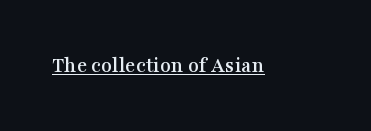
Compared with typical body copy, the letter spacing here is the same. Honestly, the underline is the first thing you notice here. No italicization has been applied; the sample stays upright.
